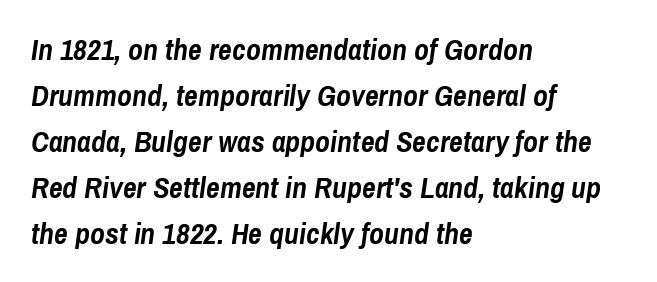
The image shows 30 px semibold, condensed type, italic (leaning right); set left-aligned, normal line spacing (1.53x), normal letter spacing, not underlined; low stroke contrast and a medium x-height.
